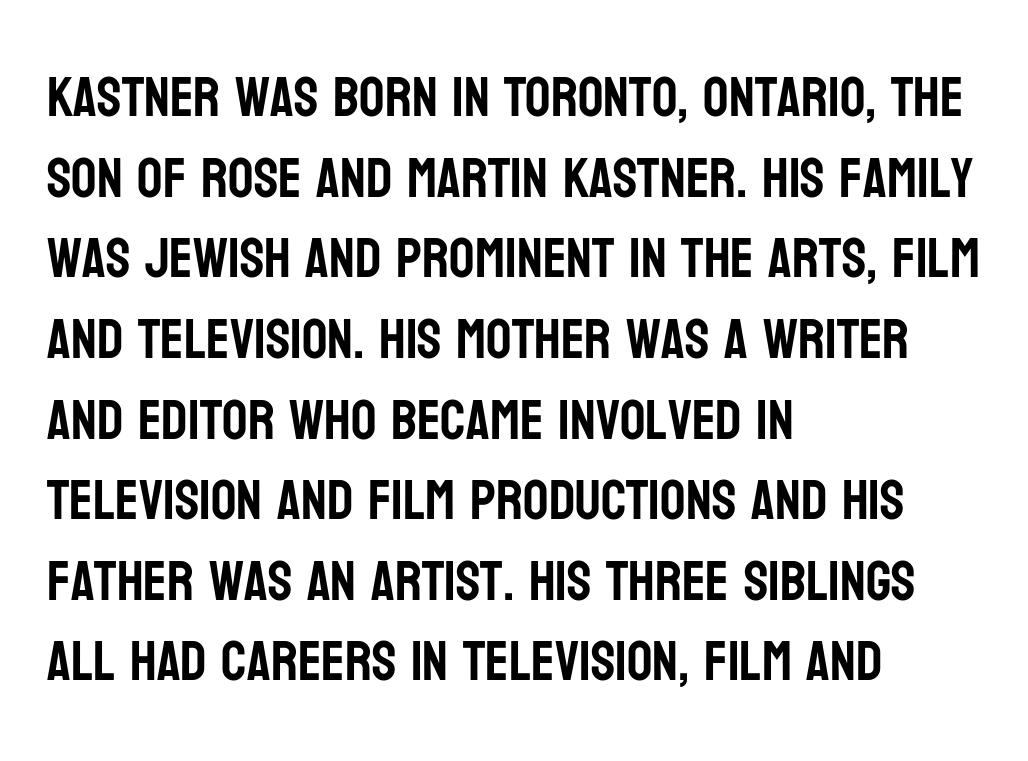
Character widths vary here, with narrow letters taking less room than wide ones. A bare baseline throughout the passage. Nope, no serifs anywhere on these letters. You can tell it's not italic because the verticals are truly vertical.
